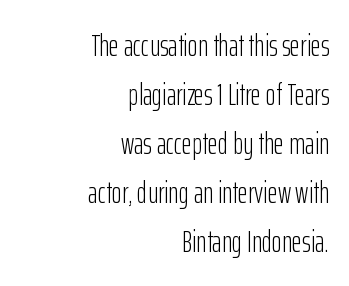
The font is comparable to plain body text, perhaps lighter. Each row of text sits above clean, open space. The glyphs in this specimen are sans serif. Does extra space separate the letters? No, they use regular spacing. Varying glyph widths throughout — classic text-font behaviour. Is the block centered? No — it sits flush against the right margin.
